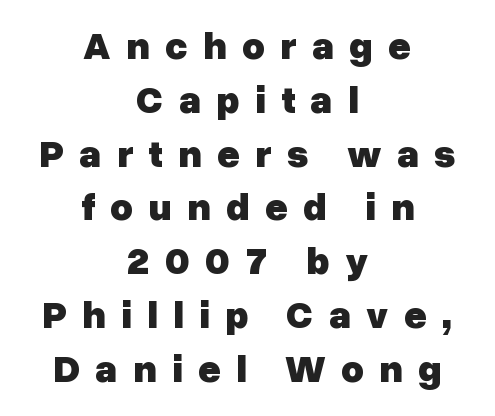
{"serif": "no", "italic": "no", "bold": "yes", "weight": "heavy", "width": "normal", "stroke_contrast": "low", "x_height": "medium", "monospaced": "no", "underline": "no", "align": "center", "line_spacing": "normal", "line_spacing_ratio": 1.38, "letter_spacing": "wide", "letter_spacing_em": 0.39, "glyph_px": 39}
